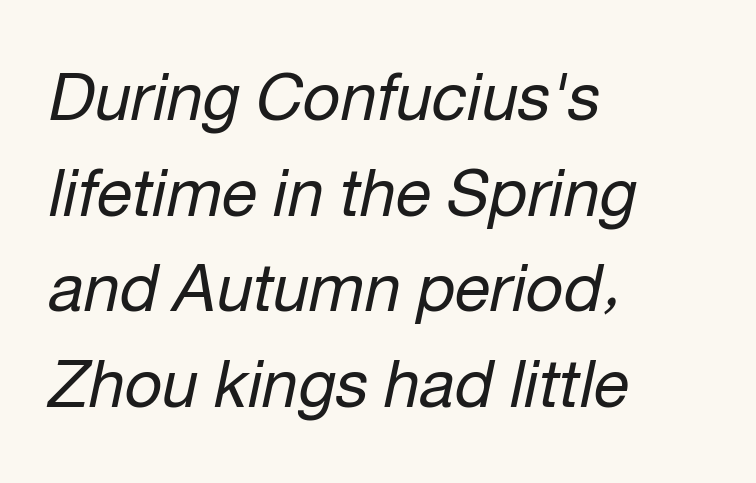
This is oblique type, the kind used for emphasis or titles. Caption: multi-line text, flush left, ragged right. Note the varied advance widths — an 'i' is clearly narrower than an 'm'. These lines sit exactly where default settings would place them. Default kerning and tracking; the words read as compact shapes.
